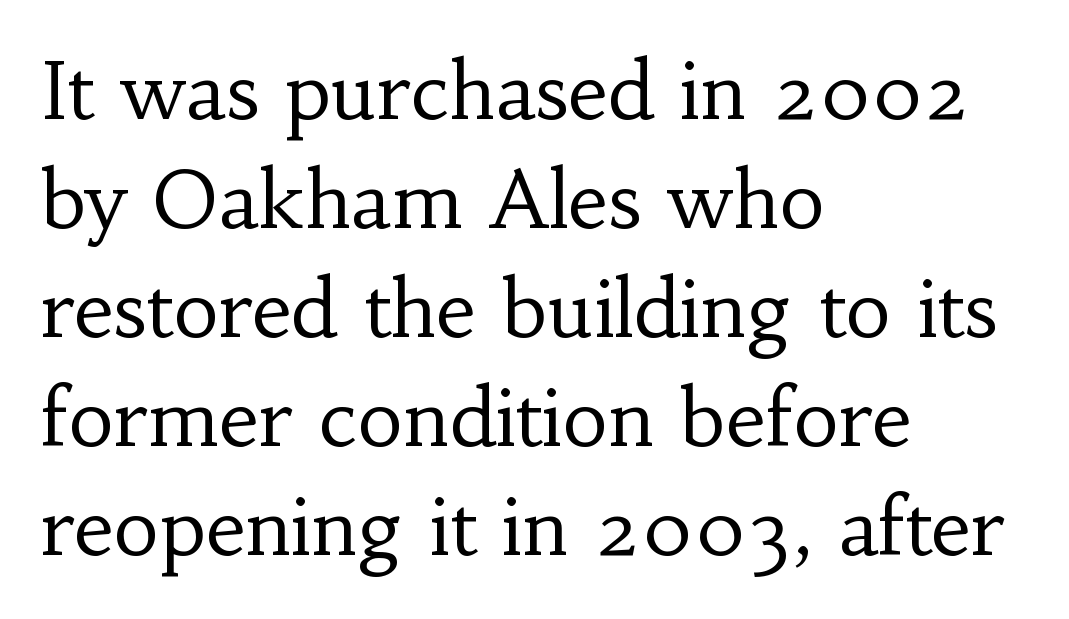
Nope, not italic — everything's standing straight. Lines of text with bare space underneath. Weight: in the light-to-regular range. Do the characters align in a grid? No, the font is proportional. Line beginnings align vertically; line endings do not. Glyph-to-glyph distance matches everyday printed text.
